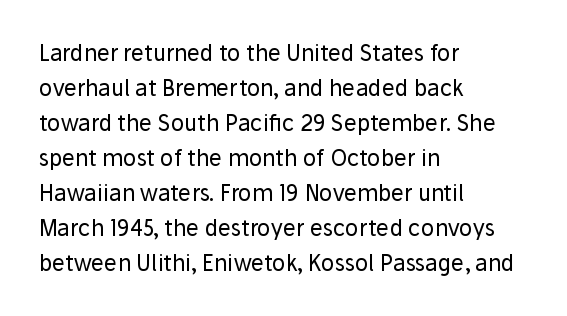
The image shows 22 px text type, upright; set left-aligned, normal line spacing (1.59x), normal letter spacing, not underlined.
